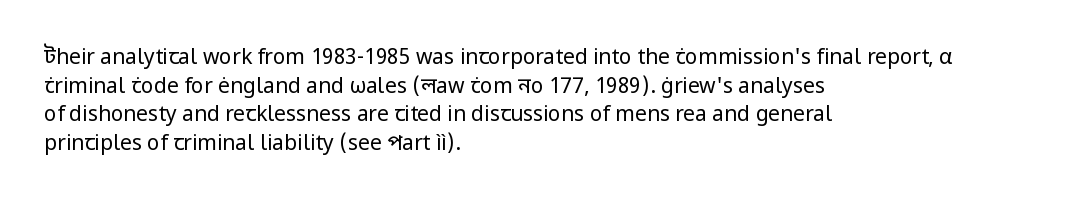
The image shows 21 px text type, upright; set left-aligned, normal line spacing (1.36x), normal letter spacing, not underlined.
